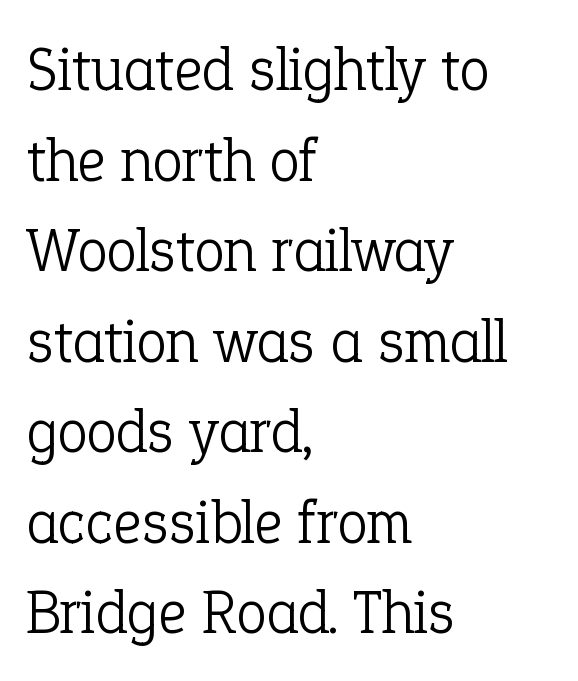
The image shows 62 px light serif type, upright; set left-aligned, normal line spacing (1.46x), normal letter spacing, not underlined; low stroke contrast and a medium x-height.
